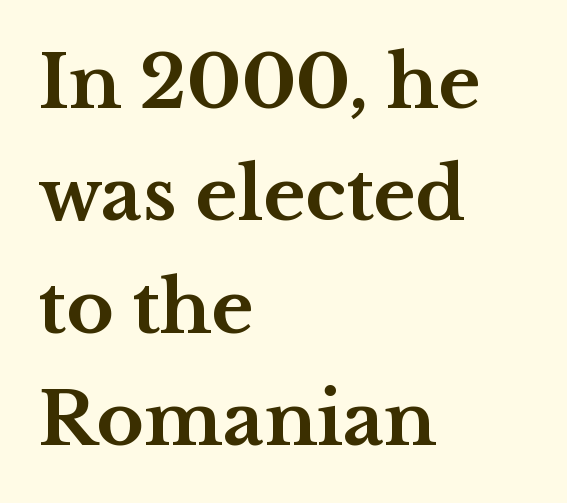
{"serif": "yes", "italic": "no", "bold": "yes", "weight": "bold", "width": "wide", "stroke_contrast": "medium", "x_height": "medium", "monospaced": "no", "underline": "no", "align": "left", "line_spacing": "normal", "line_spacing_ratio": 1.56, "letter_spacing": "normal", "letter_spacing_em": 0.0, "glyph_px": 72}
